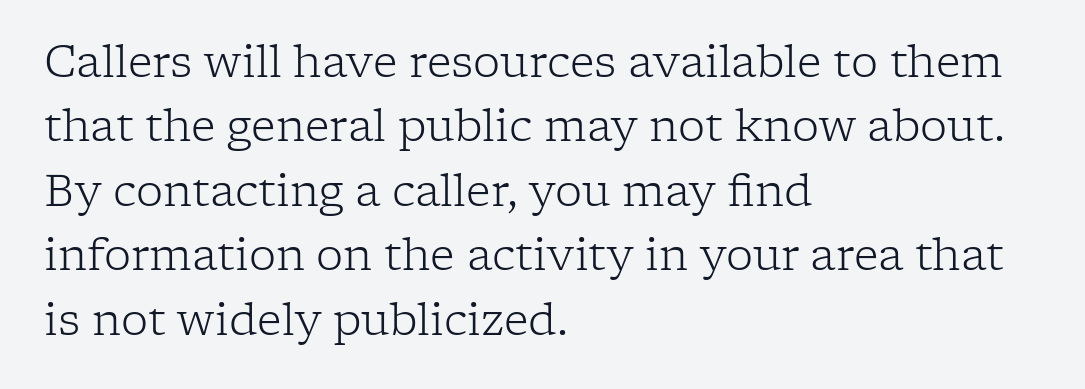
Q: Is the text bold? A: No.
Q: Is the text italic (slanted)? A: No, it is upright.
Q: Is the typeface a serif or a sans-serif typeface? A: Serif.
Q: Is the text underlined? A: No.
Q: How is the paragraph aligned? A: Left-aligned.
Q: Is the spacing between letters normal or unusually wide? A: Normal.
Q: Is the spacing between lines tight, normal or loose? A: Normal.
Q: Width (condensed, normal, or wide)? A: Normal.
Q: Stroke contrast? A: Low.
Q: x-height? A: Medium.
Q: Monospaced? A: No.
